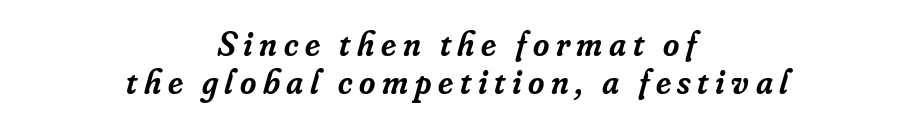
Varying glyph widths throughout — classic text-font behaviour. Stems and bowls a touch heavier than normal — semibold. The specimen reads as italic at a glance. The passage shown is not underscored anywhere. Line starts and ends both wander, symmetrically. The passage shown stacks its lines with hardly any gap.
